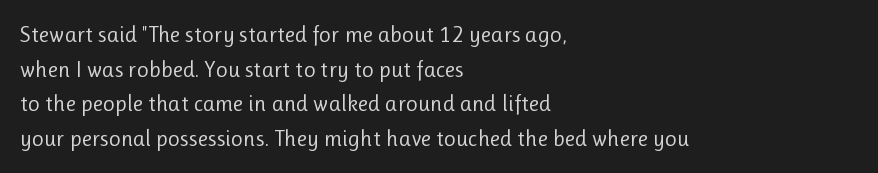
Q: Is the text bold? A: No.
Q: Is the text italic (slanted)? A: No, it is upright.
Q: Is the text underlined? A: No.
Q: How is the paragraph aligned? A: Left-aligned.
Q: Is the spacing between letters normal or unusually wide? A: Normal.
Q: Is the spacing between lines tight, normal or loose? A: Normal.
